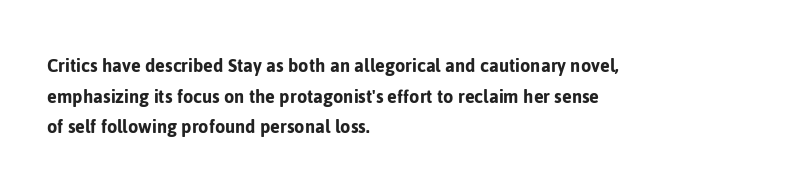
The image shows 21 px text type, upright; set left-aligned, normal line spacing (1.46x), normal letter spacing, not underlined.
